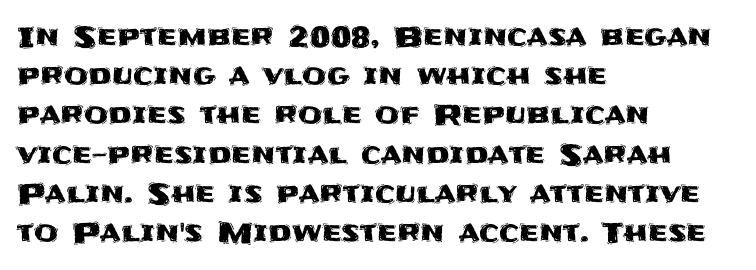
Notice how descenders clear the ascenders below comfortably — that's standard leading. Any mark beneath the type? The region is blank. Note the varied advance widths — an 'i' is clearly narrower than an 'm'. The gaps between neighbouring characters are ordinary and unremarkable. You can tell it's not italic because the verticals are truly vertical.
